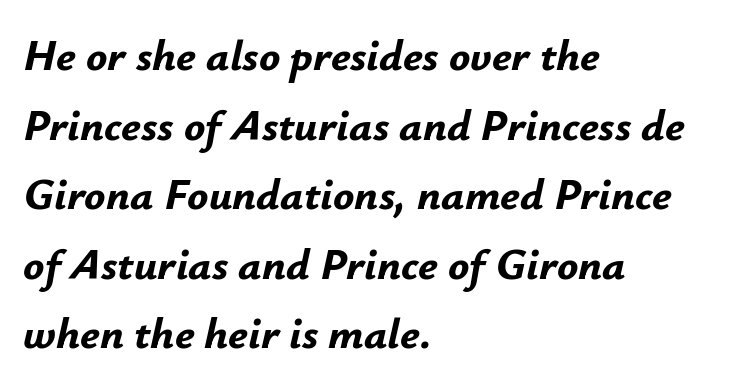
{"italic": "yes", "lean": "right", "slant_degrees": 12, "bold": "yes", "weight": "bold", "width": "normal", "stroke_contrast": "low", "x_height": "small", "monospaced": "no", "underline": "no", "align": "left", "line_spacing": "normal", "line_spacing_ratio": 1.58, "letter_spacing": "normal", "letter_spacing_em": 0.0, "glyph_px": 44}
